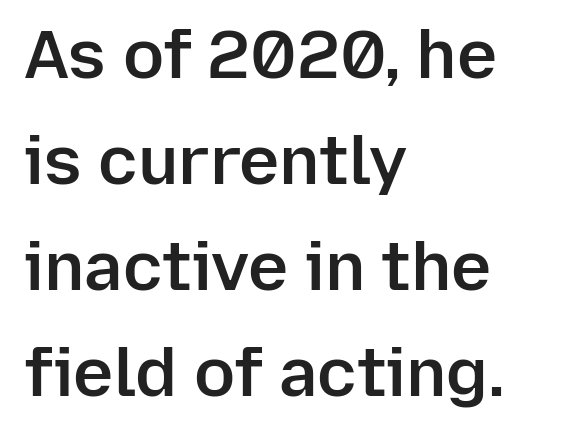
{"serif": "no", "italic": "no", "bold": "semi", "weight": "semibold", "width": "normal", "stroke_contrast": "low", "x_height": "medium", "monospaced": "no", "underline": "no", "align": "left", "line_spacing": "normal", "line_spacing_ratio": 1.56, "letter_spacing": "normal", "letter_spacing_em": 0.0, "glyph_px": 68}
